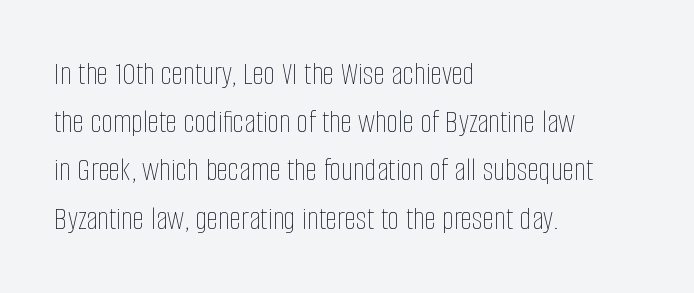
The image shows 33 px thin, condensed type, upright; set left-aligned, normal line spacing (1.46x), normal letter spacing, not underlined; low stroke contrast and a large x-height.
